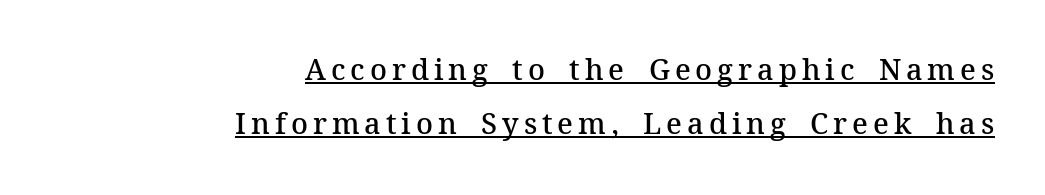
Q: Is the text bold? A: Semi-bold.
Q: Is the text italic (slanted)? A: No, it is upright.
Q: Is the typeface a serif or a sans-serif typeface? A: Serif.
Q: Is the text underlined? A: Yes.
Q: How is the paragraph aligned? A: Right-aligned.
Q: Width (condensed, normal, or wide)? A: Normal.
Q: Stroke contrast? A: Medium.
Q: x-height? A: Medium.
Q: Monospaced? A: No.
